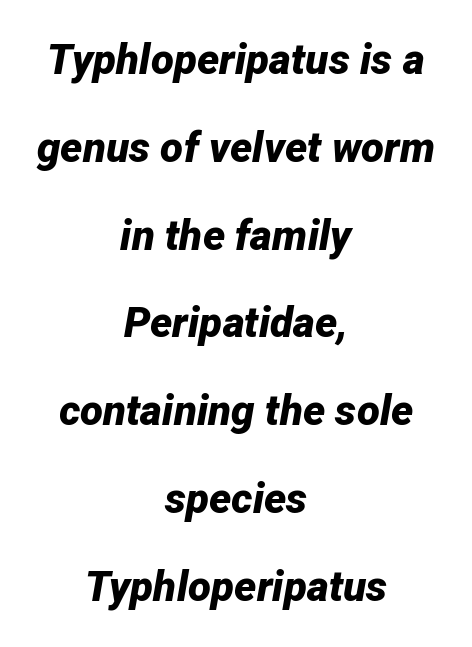
Q: Is the text bold? A: Yes.
Q: Is the text italic (slanted)? A: Yes, it leans right by about 12 degrees.
Q: Is the text underlined? A: No.
Q: How is the paragraph aligned? A: Centered.
Q: Is the spacing between letters normal or unusually wide? A: Normal.
Q: Is the spacing between lines tight, normal or loose? A: Loose.
Q: Width (condensed, normal, or wide)? A: Normal.
Q: Stroke contrast? A: Low.
Q: x-height? A: Medium.
Q: Monospaced? A: No.
